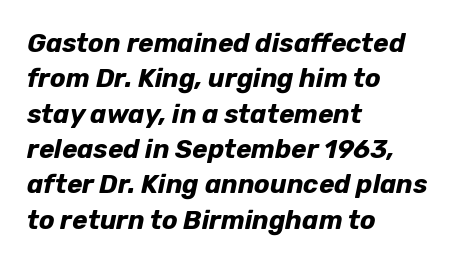
The image shows 26 px bold type, italic (leaning right); set left-aligned, normal line spacing (1.36x), normal letter spacing, not underlined.
